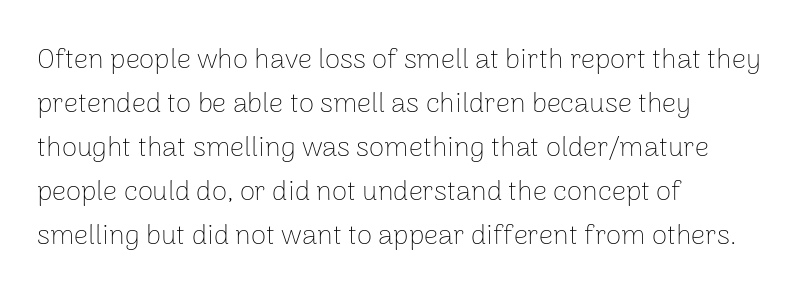
Unbolded letterforms with no extra heft. The rendering uses natural spacing where letterforms have individual widths. Type without underlining. The ragged edge is on the right, which tells us the setting is flush left.
